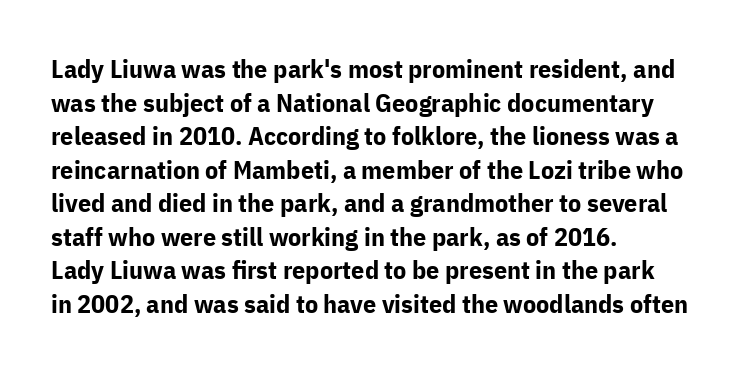
Q: Is the text bold? A: Yes.
Q: Is the text italic (slanted)? A: No, it is upright.
Q: Is the text underlined? A: No.
Q: How is the paragraph aligned? A: Left-aligned.
Q: Is the spacing between letters normal or unusually wide? A: Normal.
Q: Is the spacing between lines tight, normal or loose? A: Normal.
